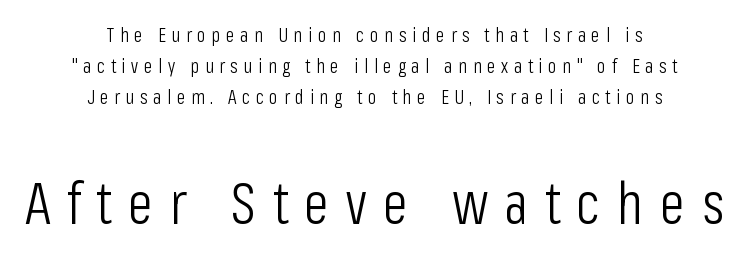
{"serif": "no", "italic": "no", "bold": "no", "weight": "light", "width": "condensed", "stroke_contrast": "low", "x_height": "medium", "monospaced": "no", "underline": "no", "align": "center", "line_spacing": "normal", "line_spacing_ratio": 1.54, "letter_spacing": "wide", "letter_spacing_em": 0.28, "larger_block": "second", "size_ratio": 2.95, "glyph_px": 59}
